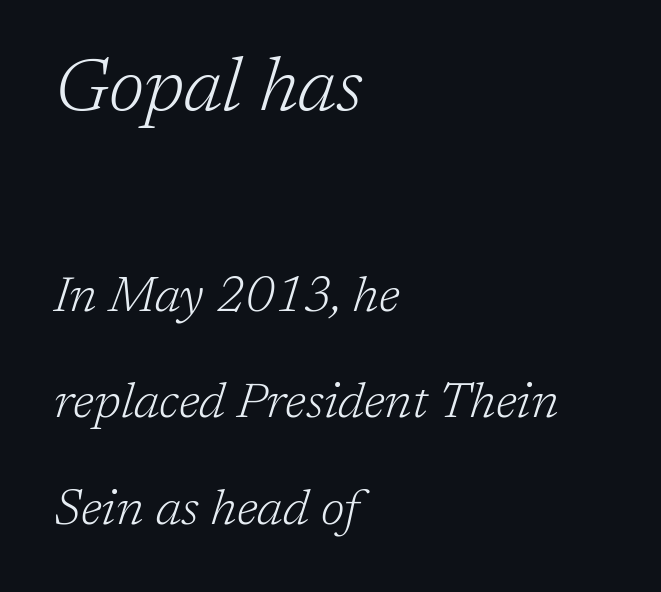
The line texture is even and compact thanks to regular tracking. The lines in this sample share a left origin and differ only in where they stop. You could fit nearly another row in the gap between these rows. This reads as an unemphasized weight, regular at the heaviest.
